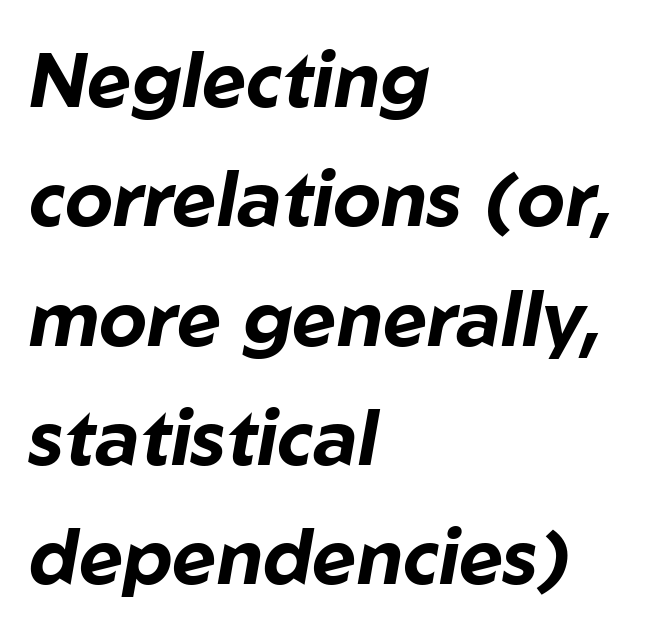
Successive baselines arrive at the customary interval. The letters sit at their default tracking, neither squeezed nor spread. Quick note: underline off. The passage shown leans; its letterforms are oblique. The text block is weighted toward the left margin, trailing off unevenly rightward.
